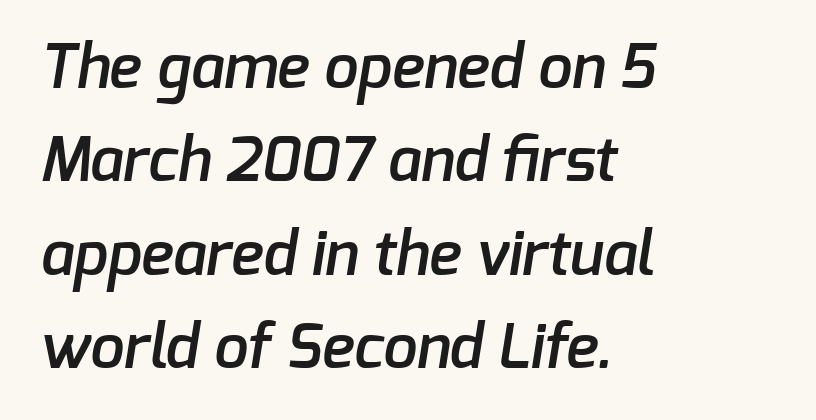
Q: Is the text bold? A: Semi-bold.
Q: Is the typeface a serif or a sans-serif typeface? A: Sans-serif.
Q: Is the text underlined? A: No.
Q: How is the paragraph aligned? A: Left-aligned.
Q: Is the spacing between letters normal or unusually wide? A: Normal.
Q: Is the spacing between lines tight, normal or loose? A: Normal.
Q: Width (condensed, normal, or wide)? A: Normal.
Q: Stroke contrast? A: Low.
Q: x-height? A: Medium.
Q: Monospaced? A: No.
